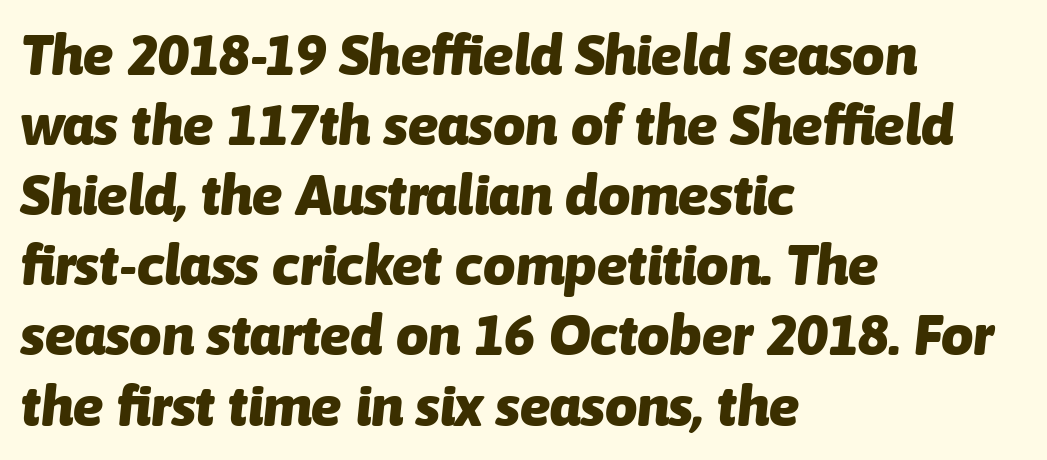
{"italic": "yes", "lean": "right", "slant_degrees": 6, "bold": "yes", "weight": "heavy", "width": "normal", "stroke_contrast": "low", "x_height": "medium", "monospaced": "no", "underline": "no", "align": "left", "line_spacing_ratio": 1.23, "letter_spacing": "normal", "letter_spacing_em": 0.0, "glyph_px": 57}
